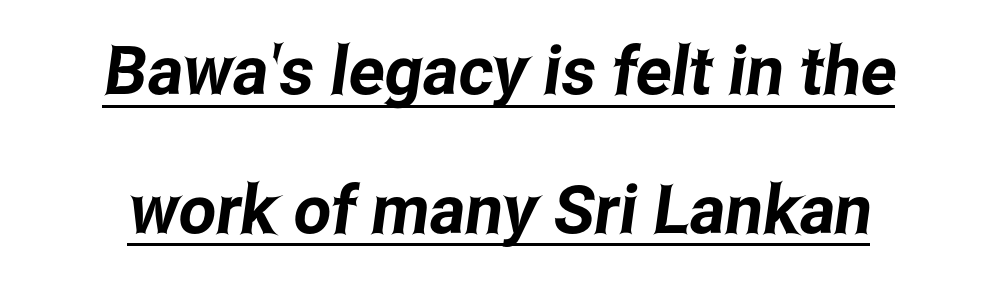
{"serif": "no", "width": "condensed", "stroke_contrast": "low", "x_height": "medium", "monospaced": "no", "underline": "yes", "line_spacing": "loose", "line_spacing_ratio": 2.07, "letter_spacing": "normal", "letter_spacing_em": 0.0, "glyph_px": 67}
